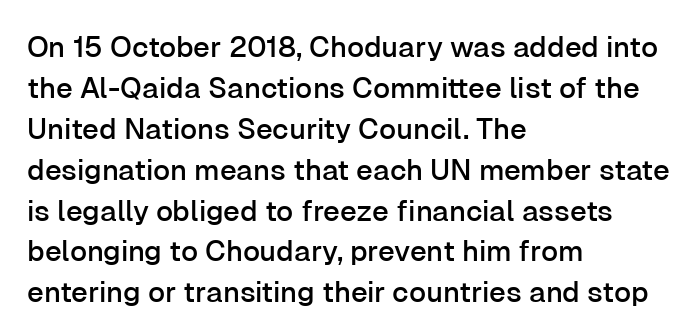
A bare baseline throughout the passage. The block of text has a typical density, with ordinary space between rows. Do the letters lean? They stand straight. The tracking reads as untouched default to a designer's eye.
